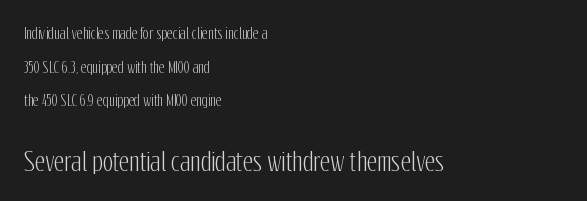
Q: Is the text italic (slanted)? A: No, it is upright.
Q: Is the text underlined? A: No.
Q: How is the paragraph aligned? A: Left-aligned.
Q: Is the spacing between letters normal or unusually wide? A: Normal.
Q: Is the spacing between lines tight, normal or loose? A: Loose.
Q: Which block of text is set in a larger size, the first (top) or the second (bottom)? A: The second (bottom) one.
